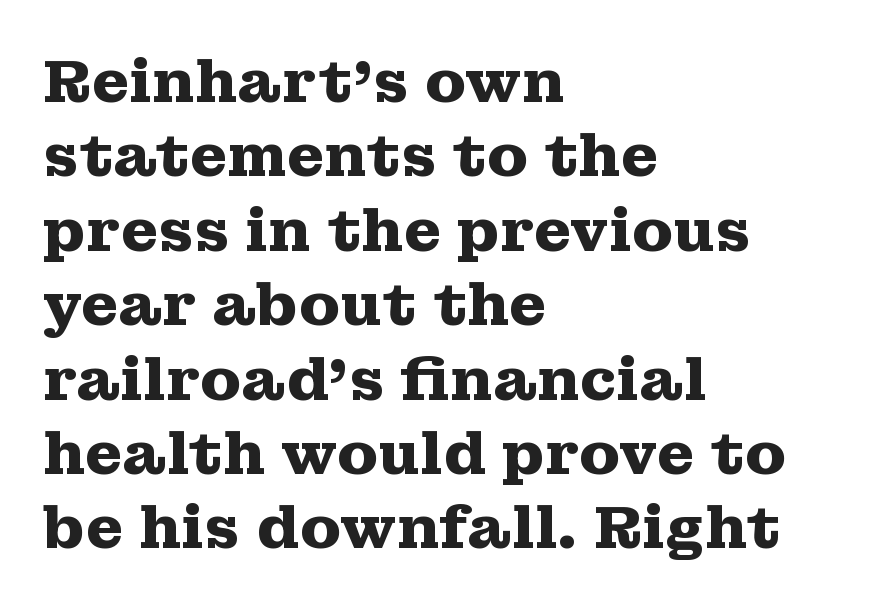
{"serif": "yes", "italic": "no", "bold": "yes", "weight": "heavy", "width": "wide", "stroke_contrast": "medium", "x_height": "medium", "monospaced": "no", "underline": "no", "align": "left", "line_spacing_ratio": 1.24, "letter_spacing": "normal", "letter_spacing_em": 0.0, "glyph_px": 60}
